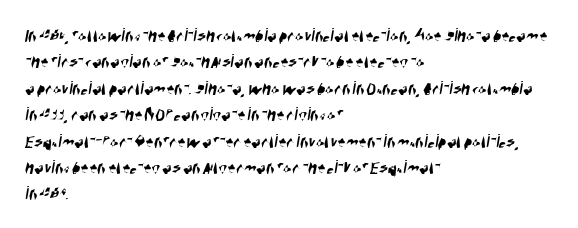
{"underline": "no", "align": "left", "line_spacing": "normal", "line_spacing_ratio": 1.32, "letter_spacing": "normal", "letter_spacing_em": 0.0, "glyph_px": 20}
